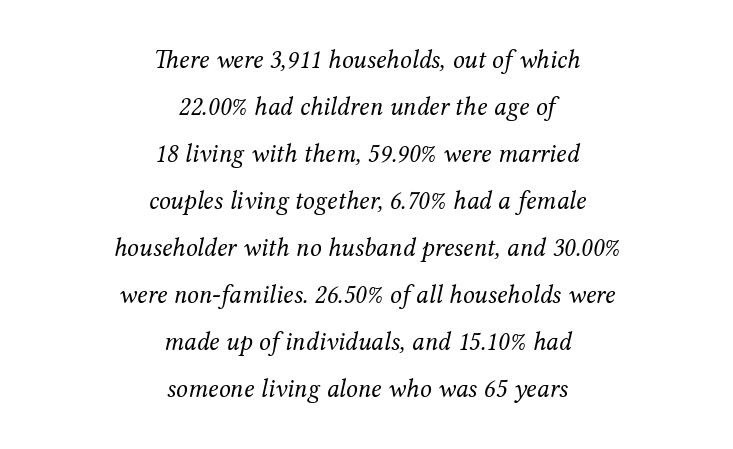
Q: Is the text bold? A: No.
Q: Is the text italic (slanted)? A: Yes, it leans right by about 12 degrees.
Q: Is the text underlined? A: No.
Q: How is the paragraph aligned? A: Centered.
Q: Is the spacing between letters normal or unusually wide? A: Normal.
